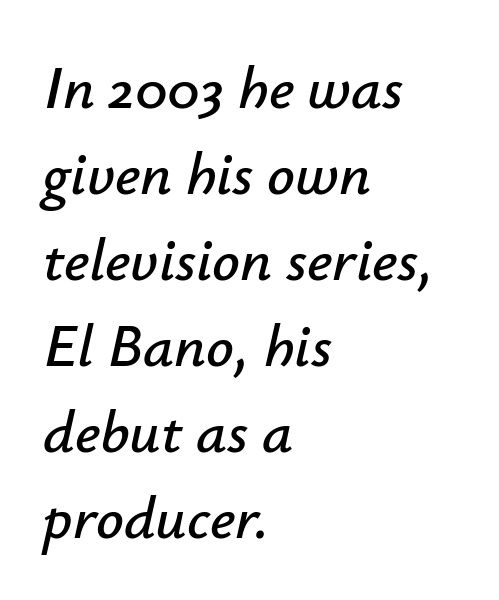
Slant detected: the letters are inclined. Visually the block forms a straight wall on the left and a jagged coastline on the right. A typesetter would call this leading conventional body-copy spacing. Think of a printed novel: that variable character pitch is what you see here. Is the letter spacing exaggerated? No — it looks like the ordinary default. Type without underlining.
